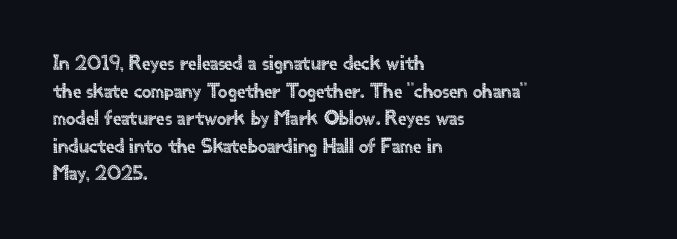
The image shows 21 px text type, upright; set left-aligned, normal line spacing (1.31x), normal letter spacing, not underlined.
